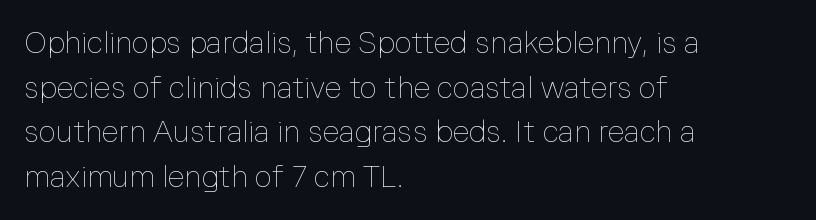
These lines sit exactly where default settings would place them. Glyph-to-glyph distance matches everyday printed text. The rendering uses natural spacing where letterforms have individual widths. Left-aligned paragraph, ragged on the right. Glance below the letters and you will spot only blank space.
